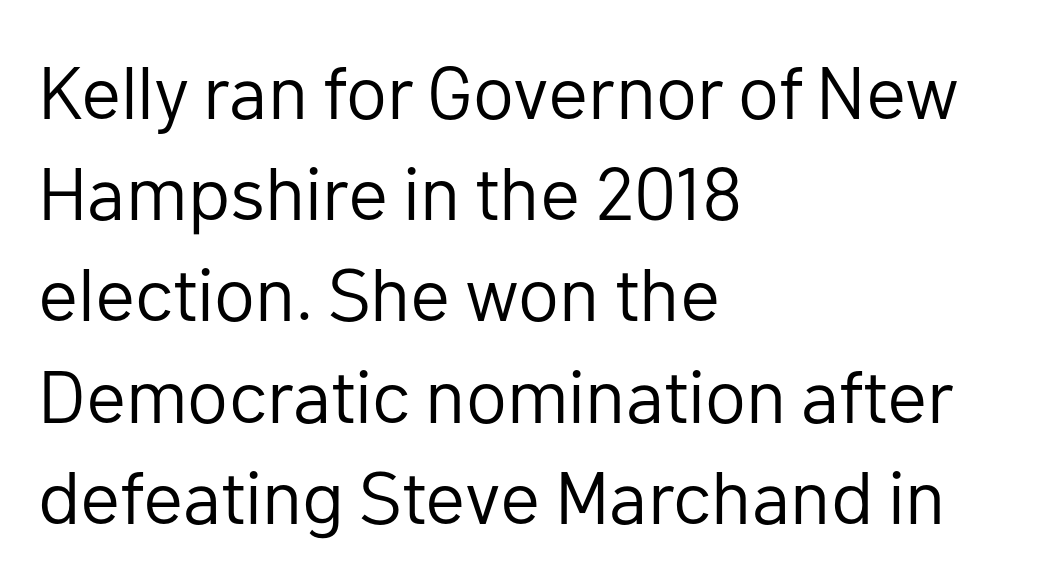
Q: Is the text bold? A: No.
Q: Is the text italic (slanted)? A: No, it is upright.
Q: Is the typeface a serif or a sans-serif typeface? A: Sans-serif.
Q: Is the text underlined? A: No.
Q: How is the paragraph aligned? A: Left-aligned.
Q: Is the spacing between letters normal or unusually wide? A: Normal.
Q: Is the spacing between lines tight, normal or loose? A: Normal.
Q: Width (condensed, normal, or wide)? A: Normal.
Q: Stroke contrast? A: Low.
Q: x-height? A: Medium.
Q: Monospaced? A: No.
